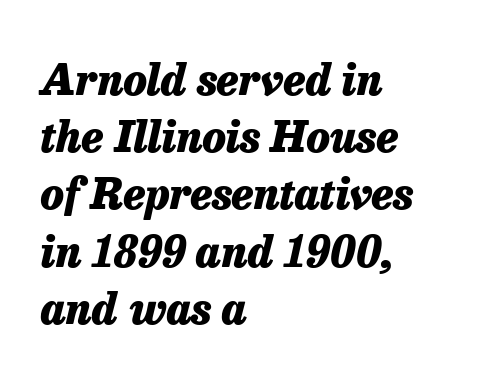
Q: Is the text bold? A: Yes.
Q: Is the text italic (slanted)? A: Yes, it leans right by about 13 degrees.
Q: Is the text underlined? A: No.
Q: How is the paragraph aligned? A: Left-aligned.
Q: Is the spacing between letters normal or unusually wide? A: Normal.
Q: Is the spacing between lines tight, normal or loose? A: Normal.
Q: Width (condensed, normal, or wide)? A: Normal.
Q: Stroke contrast? A: Low.
Q: x-height? A: Medium.
Q: Monospaced? A: No.
